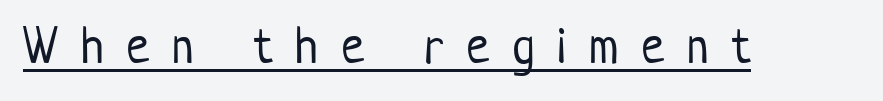
Q: Is the text bold? A: No.
Q: Is the text italic (slanted)? A: No, it is upright.
Q: Is the typeface a serif or a sans-serif typeface? A: Sans-serif.
Q: Is the text underlined? A: Yes.
Q: Is the spacing between letters normal or unusually wide? A: Unusually wide.
Q: Width (condensed, normal, or wide)? A: Condensed.
Q: Stroke contrast? A: Low.
Q: x-height? A: Medium.
Q: Monospaced? A: No.
